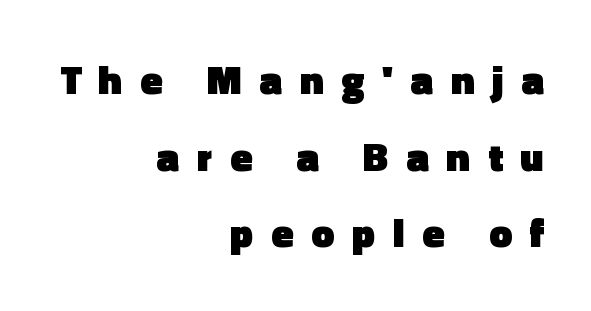
Q: Is the text bold? A: Yes.
Q: Is the text italic (slanted)? A: No, it is upright.
Q: Is the typeface a serif or a sans-serif typeface? A: Sans-serif.
Q: Is the text underlined? A: No.
Q: How is the paragraph aligned? A: Right-aligned.
Q: Is the spacing between letters normal or unusually wide? A: Unusually wide.
Q: Width (condensed, normal, or wide)? A: Normal.
Q: x-height? A: Medium.
Q: Monospaced? A: No.
